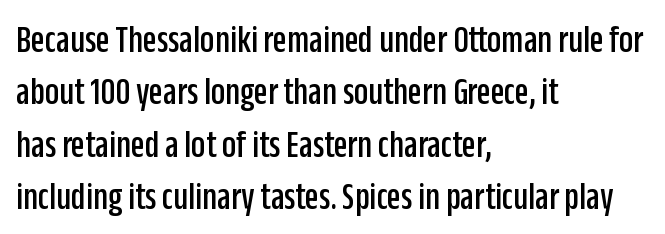
The image shows 40 px condensed sans-serif type, upright; set left-aligned, normal line spacing (1.31x), normal letter spacing, not underlined; low stroke contrast and a large x-height.
